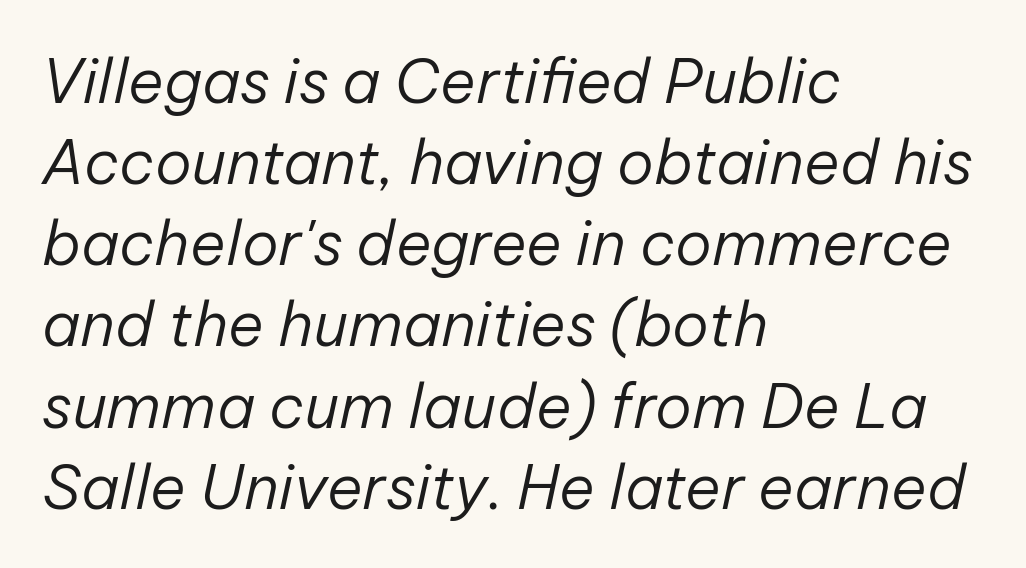
Q: Is the text bold? A: No.
Q: Is the text italic (slanted)? A: Yes, it leans right by about 12 degrees.
Q: Is the text underlined? A: No.
Q: How is the paragraph aligned? A: Left-aligned.
Q: Is the spacing between letters normal or unusually wide? A: Normal.
Q: Is the spacing between lines tight, normal or loose? A: Normal.
Q: Width (condensed, normal, or wide)? A: Normal.
Q: Stroke contrast? A: Low.
Q: x-height? A: Medium.
Q: Monospaced? A: No.
